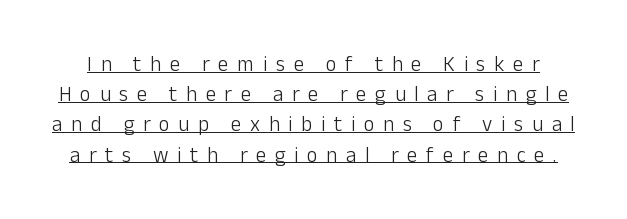
Q: Is the text bold? A: No.
Q: Is the text italic (slanted)? A: No, it is upright.
Q: Is the text underlined? A: Yes.
Q: Is the spacing between letters normal or unusually wide? A: Unusually wide.
Q: Is the spacing between lines tight, normal or loose? A: Normal.
